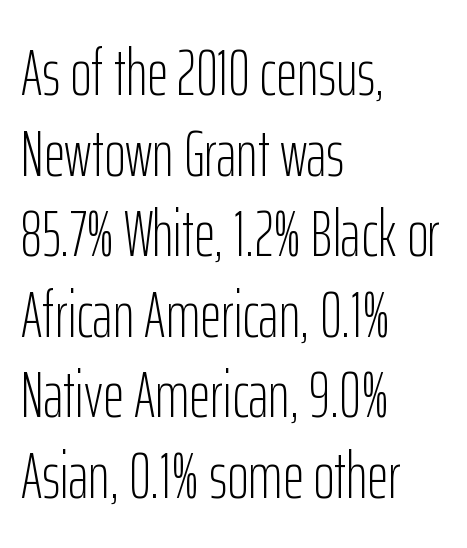
The image shows 65 px light, condensed sans-serif type, upright; set left-aligned, line spacing 1.24x, normal letter spacing, not underlined; low stroke contrast and a medium x-height.
